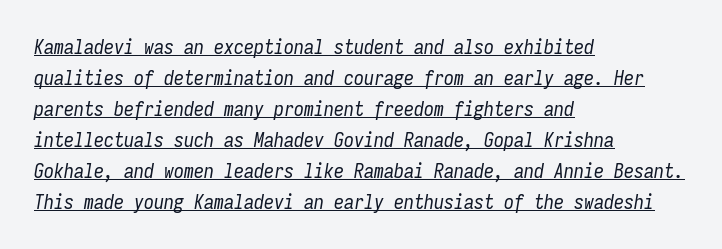
Here the glyphs are tracked normally, forming tight word shapes. What's the leading like? Ordinary, nothing unusual. The letters look calm and open, with moderate or lighter stems. This sample uses an oblique cut, with every glyph tilted off the vertical.
